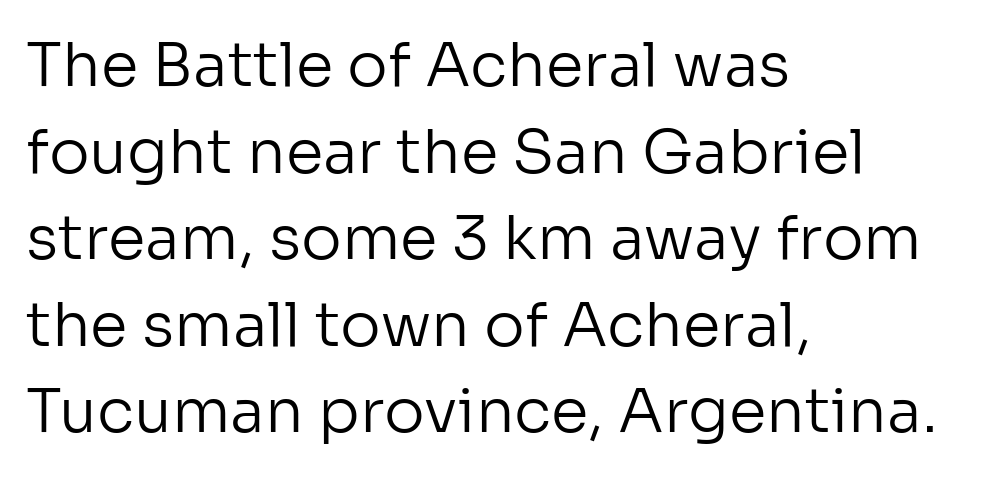
The image shows 61 px regular-weight sans-serif type, upright; set left-aligned, normal line spacing (1.42x), normal letter spacing, not underlined; low stroke contrast and a medium x-height.
